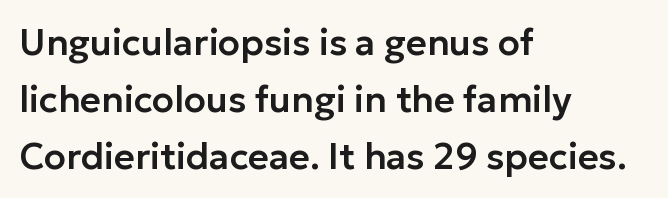
Q: Is the text italic (slanted)? A: No, it is upright.
Q: Is the typeface a serif or a sans-serif typeface? A: Sans-serif.
Q: Is the text underlined? A: No.
Q: How is the paragraph aligned? A: Left-aligned.
Q: Is the spacing between letters normal or unusually wide? A: Normal.
Q: Is the spacing between lines tight, normal or loose? A: Normal.
Q: Width (condensed, normal, or wide)? A: Normal.
Q: Stroke contrast? A: Low.
Q: x-height? A: Medium.
Q: Monospaced? A: No.
